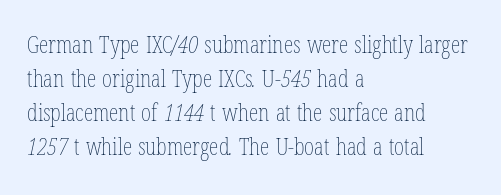
Q: Is the text bold? A: No.
Q: Is the text underlined? A: No.
Q: How is the paragraph aligned? A: Left-aligned.
Q: Is the spacing between letters normal or unusually wide? A: Normal.
Q: Is the spacing between lines tight, normal or loose? A: Normal.
